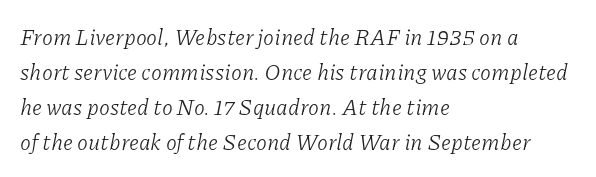
The image shows 22 px text type, italic (leaning right); set left-aligned, normal line spacing (1.59x), normal letter spacing, not underlined.
